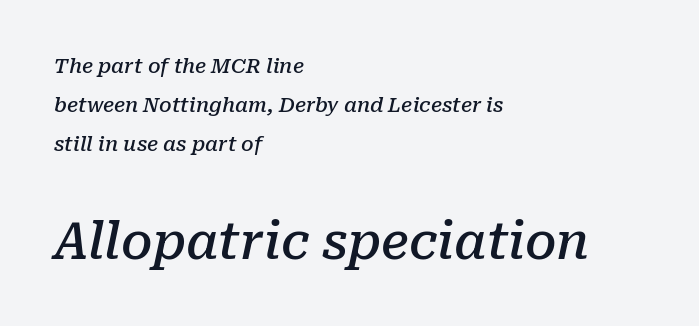
Q: Is the text bold? A: Semi-bold.
Q: Is the text italic (slanted)? A: Yes, it leans right by about 10 degrees.
Q: Is the typeface a serif or a sans-serif typeface? A: Serif.
Q: Is the text underlined? A: No.
Q: How is the paragraph aligned? A: Left-aligned.
Q: Is the spacing between letters normal or unusually wide? A: Normal.
Q: Is the spacing between lines tight, normal or loose? A: Loose.
Q: Which block of text is set in a larger size, the first (top) or the second (bottom)? A: The second (bottom) one.
Q: Width (condensed, normal, or wide)? A: Normal.
Q: Stroke contrast? A: Low.
Q: x-height? A: Medium.
Q: Monospaced? A: No.
